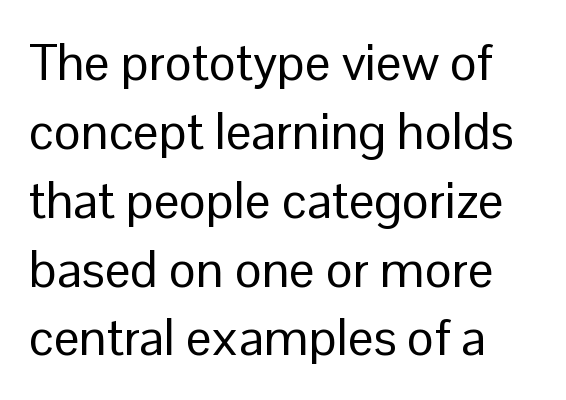
Q: Is the text bold? A: No.
Q: Is the text italic (slanted)? A: No, it is upright.
Q: Is the typeface a serif or a sans-serif typeface? A: Sans-serif.
Q: Is the text underlined? A: No.
Q: Is the spacing between letters normal or unusually wide? A: Normal.
Q: Is the spacing between lines tight, normal or loose? A: Normal.
Q: Width (condensed, normal, or wide)? A: Normal.
Q: Stroke contrast? A: Low.
Q: x-height? A: Medium.
Q: Monospaced? A: No.
